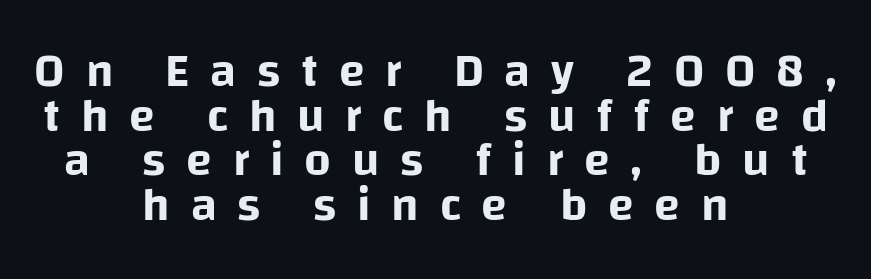
The image shows 47 px sans-serif type, upright; set centered, tight line spacing (0.95x), unusually wide letter spacing (+0.44 em), not underlined; low stroke contrast and a large x-height.
